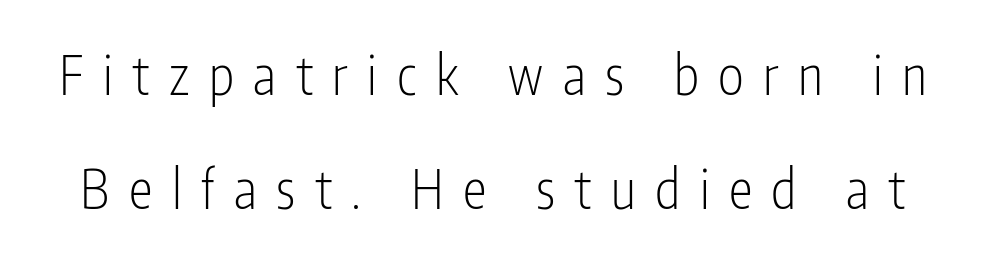
Spacing verdict: proportional, widths tailored to each character. The type sits square on the baseline with zero lean. This block would shrink considerably if given ordinary leading; it's expanded now. Nothing heavy about these letters — not bold at all.
